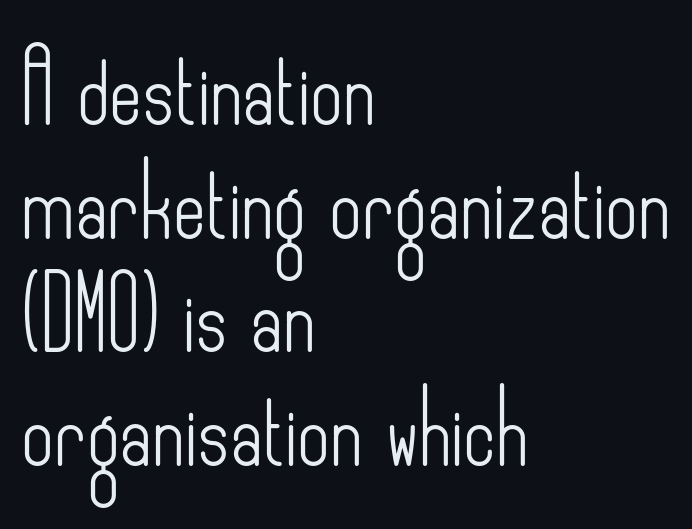
The image shows 71 px light, condensed sans-serif type, upright; set left-aligned, normal line spacing (1.6x), normal letter spacing, not underlined; low stroke contrast and a small x-height.
